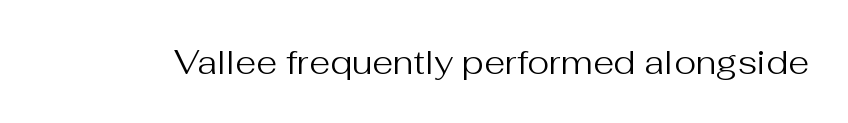
Stems and bowls with no extra thickness — not bold. Each letter keeps its own natural width here, so spacing adapts to shape. Only glyphs here, with clear space below each row. Observe the ordinary spacing: letters are neighbours, not strangers. Ordinary non-slanted type is in use. In terms of letterform style, serifs are entirely absent.
